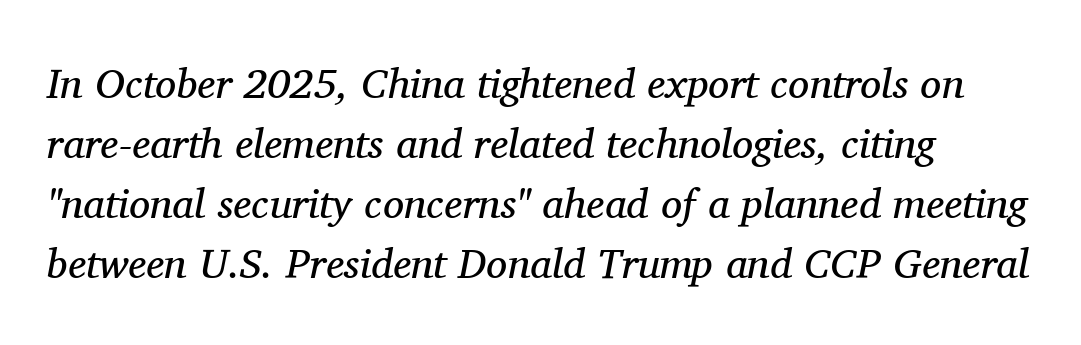
The image shows 42 px regular-weight serif type, italic (leaning right); set left-aligned, normal line spacing (1.43x), normal letter spacing, not underlined; medium stroke contrast and a medium x-height.
